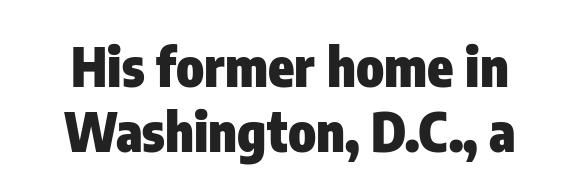
{"serif": "no", "italic": "no", "bold": "yes", "weight": "heavy", "width": "condensed", "stroke_contrast": "low", "x_height": "medium", "monospaced": "no", "underline": "no", "line_spacing_ratio": 1.22, "letter_spacing": "normal", "letter_spacing_em": 0.0, "glyph_px": 53}
